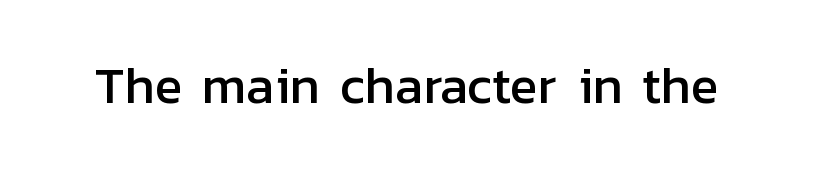
The image shows 52 px sans-serif type, upright; set normal letter spacing, not underlined; low stroke contrast and a medium x-height.
